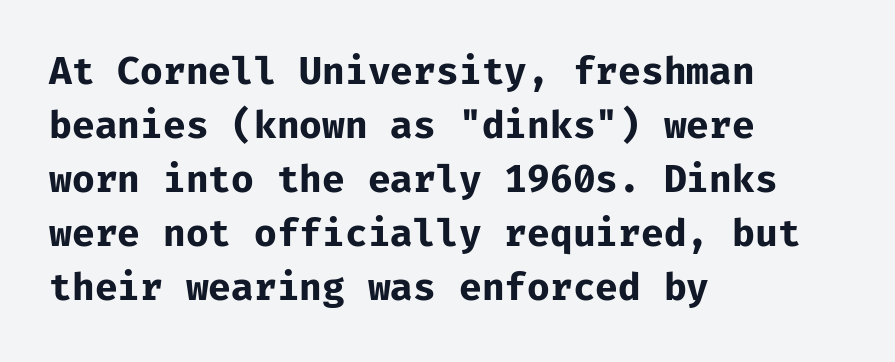
{"serif": "no", "italic": "no", "bold": "yes", "weight": "bold", "width": "normal", "stroke_contrast": "low", "x_height": "medium", "monospaced": "yes", "underline": "no", "align": "left", "line_spacing": "normal", "line_spacing_ratio": 1.46, "letter_spacing": "normal", "letter_spacing_em": 0.0, "glyph_px": 37}
